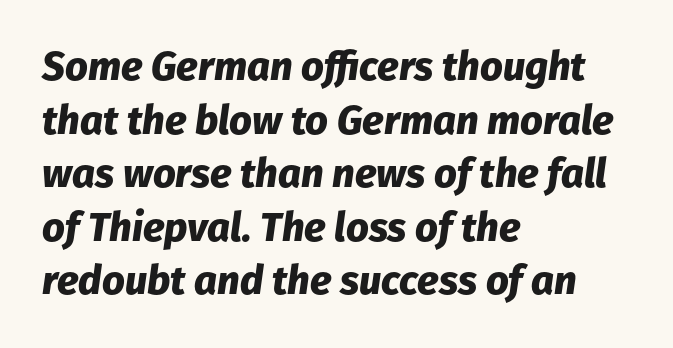
The image shows 40 px heavy type, italic (leaning right); set left-aligned, normal line spacing (1.34x), normal letter spacing, not underlined; low stroke contrast and a medium x-height.
